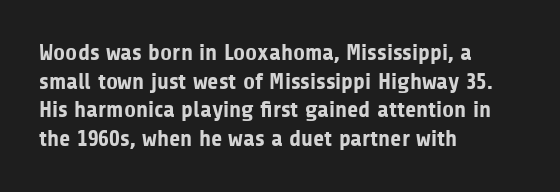
Q: Is the text bold? A: Yes.
Q: Is the text italic (slanted)? A: No, it is upright.
Q: Is the text underlined? A: No.
Q: How is the paragraph aligned? A: Left-aligned.
Q: Is the spacing between letters normal or unusually wide? A: Normal.
Q: Is the spacing between lines tight, normal or loose? A: Normal.
